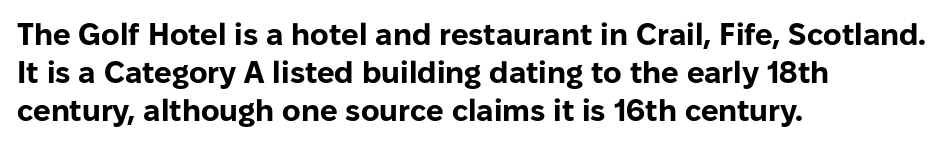
Q: Is the text bold? A: Yes.
Q: Is the text italic (slanted)? A: No, it is upright.
Q: Is the typeface a serif or a sans-serif typeface? A: Sans-serif.
Q: Is the text underlined? A: No.
Q: How is the paragraph aligned? A: Left-aligned.
Q: Is the spacing between letters normal or unusually wide? A: Normal.
Q: Width (condensed, normal, or wide)? A: Normal.
Q: Stroke contrast? A: Low.
Q: x-height? A: Medium.
Q: Monospaced? A: No.
